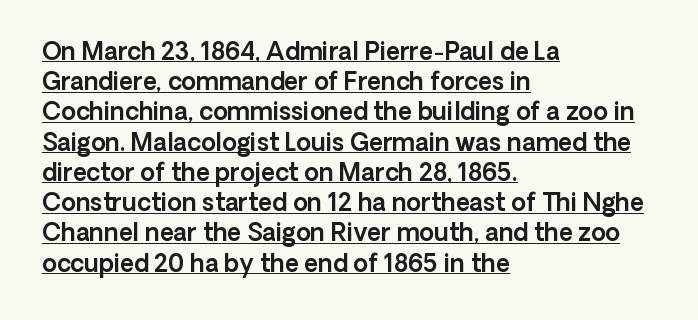
Q: Is the text italic (slanted)? A: No, it is upright.
Q: Is the text underlined? A: Yes.
Q: How is the paragraph aligned? A: Left-aligned.
Q: Is the spacing between letters normal or unusually wide? A: Normal.
Q: Is the spacing between lines tight, normal or loose? A: Normal.
